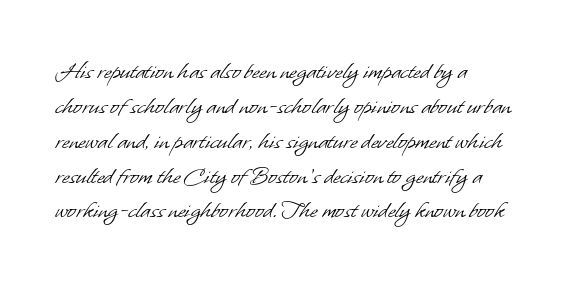
The image shows 26 px text type; set left-aligned, normal line spacing (1.34x), normal letter spacing, not underlined.
